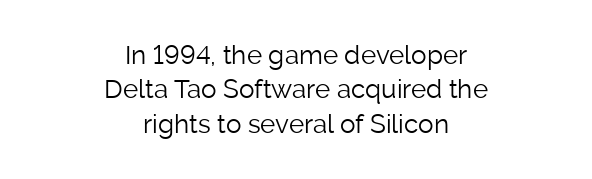
Weight class: somewhere from thin through regular. In terms of posture, this sample is upright. If you folded the block vertically in half, each line would mirror itself in length. The space directly below the letters is spotless. The gaps between neighbouring characters are ordinary and unremarkable. Leading: standard.
